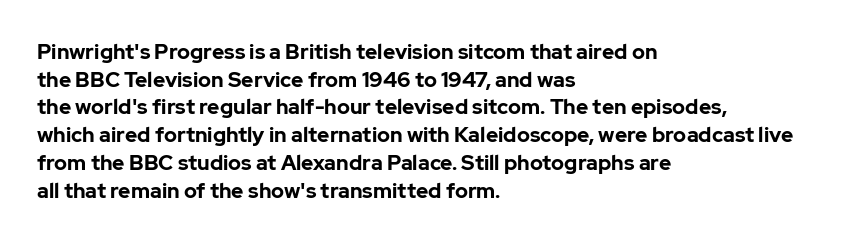
It's the straight-up-and-down kind of type. The words here are not underlined. Summary of vertical rhythm: regular, with standard interline spacing. Alignment: flush left. The rendering keeps characters at their native spacing.
